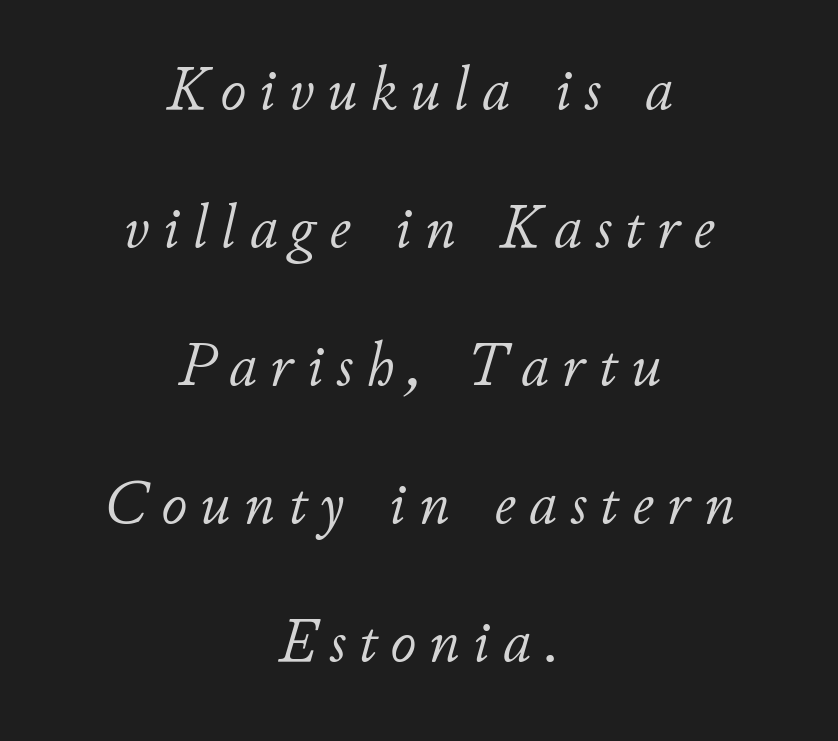
The image shows 63 px light type, italic (leaning right); set centered, loose line spacing (2.19x), unusually wide letter spacing (+0.21 em), not underlined; low stroke contrast and a small x-height.
